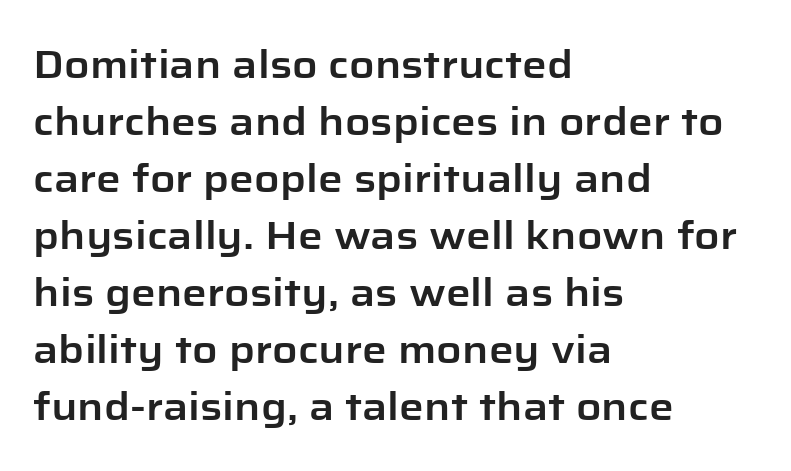
{"serif": "no", "italic": "no", "width": "normal", "stroke_contrast": "low", "x_height": "medium", "monospaced": "no", "underline": "no", "align": "left", "line_spacing": "normal", "line_spacing_ratio": 1.46, "letter_spacing": "normal", "letter_spacing_em": 0.0, "glyph_px": 39}
